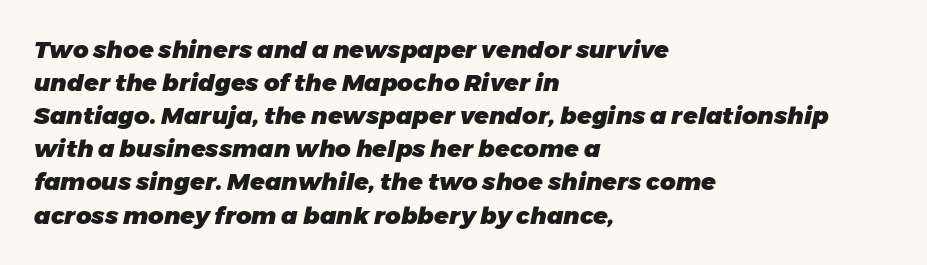
Notice how the passage keeps a crisp vertical edge on the left only. Every character sits at an angle, as italics do. Notice how descenders clear the ascenders below comfortably — that's standard leading. Heft: maximum for text — a bold.
